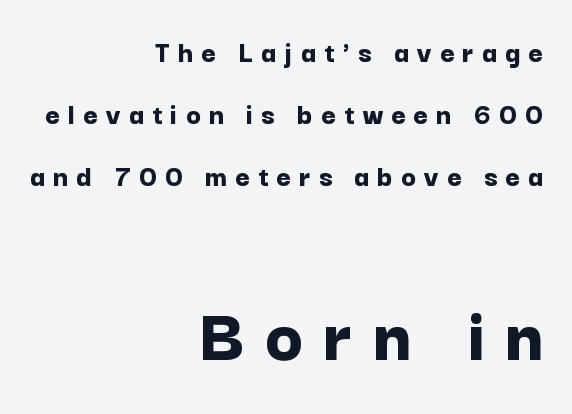
The image shows 78 px bold sans-serif type, upright; set right-aligned, loose line spacing (2.0x), unusually wide letter spacing (+0.26 em), not underlined; the second (bottom) block is 2.52x larger; low stroke contrast and a medium x-height.
